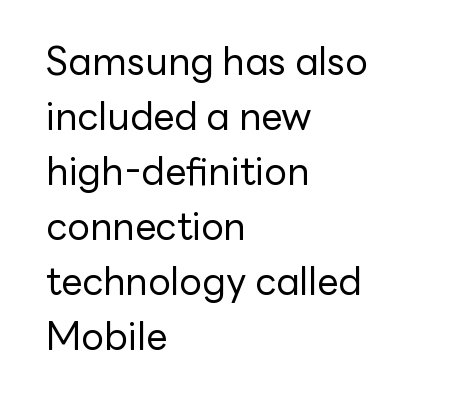
Q: Is the text bold? A: No.
Q: Is the text italic (slanted)? A: No, it is upright.
Q: Is the typeface a serif or a sans-serif typeface? A: Sans-serif.
Q: Is the text underlined? A: No.
Q: How is the paragraph aligned? A: Left-aligned.
Q: Is the spacing between letters normal or unusually wide? A: Normal.
Q: Is the spacing between lines tight, normal or loose? A: Normal.
Q: Width (condensed, normal, or wide)? A: Normal.
Q: Stroke contrast? A: Low.
Q: x-height? A: Medium.
Q: Monospaced? A: No.
